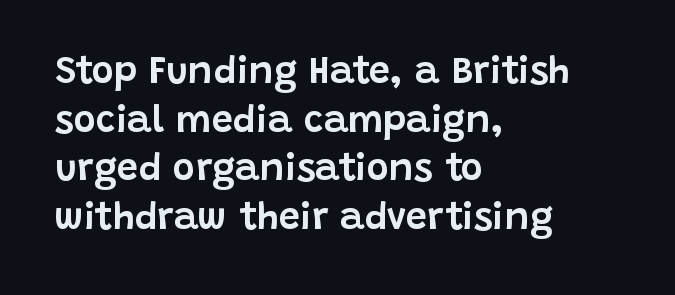
{"serif": "no", "italic": "no", "width": "normal", "stroke_contrast": "low", "x_height": "large", "monospaced": "no", "underline": "no", "align": "left", "line_spacing": "normal", "line_spacing_ratio": 1.28, "letter_spacing": "normal", "letter_spacing_em": 0.0, "glyph_px": 38}
